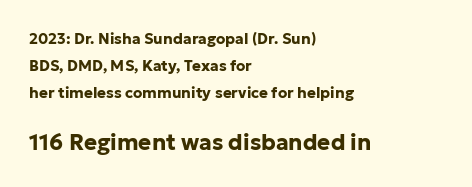
These lines were composed using upright roman letters. Bigger letters appear in the bottom chunk; the top chunk is reduced. Inter-character spacing is left at the font's built-in metrics. Honestly, there is no underline to notice here at all.
